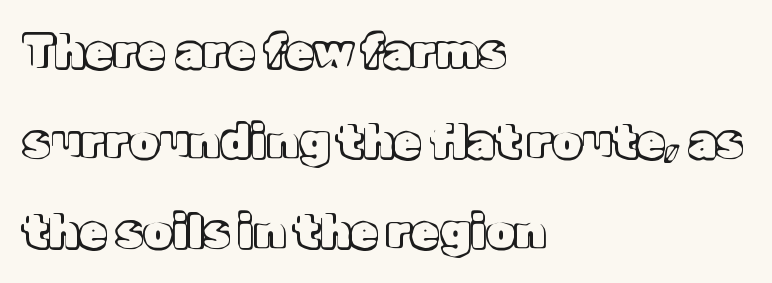
Q: Is the text italic (slanted)? A: No, it is upright.
Q: Is the text underlined? A: No.
Q: How is the paragraph aligned? A: Left-aligned.
Q: Is the spacing between letters normal or unusually wide? A: Normal.
Q: Is the spacing between lines tight, normal or loose? A: Loose.
Q: Width (condensed, normal, or wide)? A: Normal.
Q: x-height? A: Medium.
Q: Monospaced? A: No.
